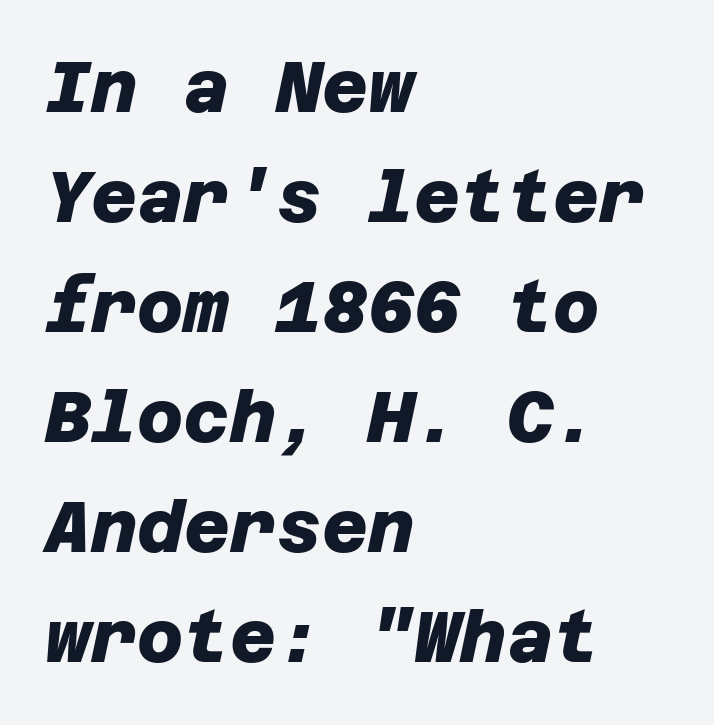
Q: Is the text bold? A: Yes.
Q: Is the typeface a serif or a sans-serif typeface? A: Sans-serif.
Q: Is the text underlined? A: No.
Q: How is the paragraph aligned? A: Left-aligned.
Q: Is the spacing between letters normal or unusually wide? A: Normal.
Q: Is the spacing between lines tight, normal or loose? A: Normal.
Q: Width (condensed, normal, or wide)? A: Normal.
Q: Stroke contrast? A: Low.
Q: x-height? A: Large.
